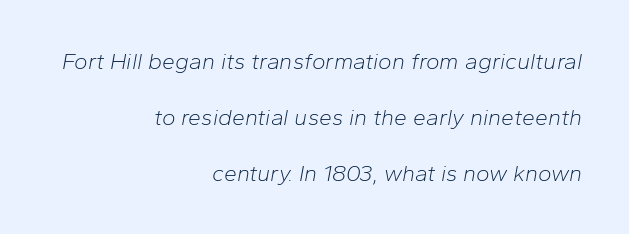
The image shows 23 px text type, italic (leaning right); set right-aligned, loose line spacing (2.43x), normal letter spacing, not underlined.
